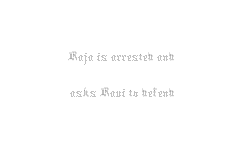
The image shows 28 px thin type, upright; set normal line spacing (1.29x), normal letter spacing, not underlined; medium stroke contrast and a medium x-height.
